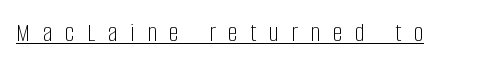
{"italic": "no", "bold": "no", "underline": "yes", "letter_spacing": "wide", "letter_spacing_em": 0.47, "glyph_px": 27}
